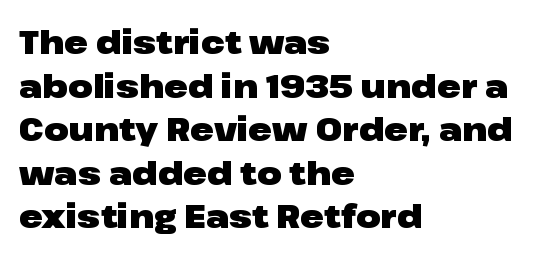
The image shows 32 px heavy, wide sans-serif type, upright; set left-aligned, normal line spacing (1.36x), normal letter spacing, not underlined; low stroke contrast and a medium x-height.
